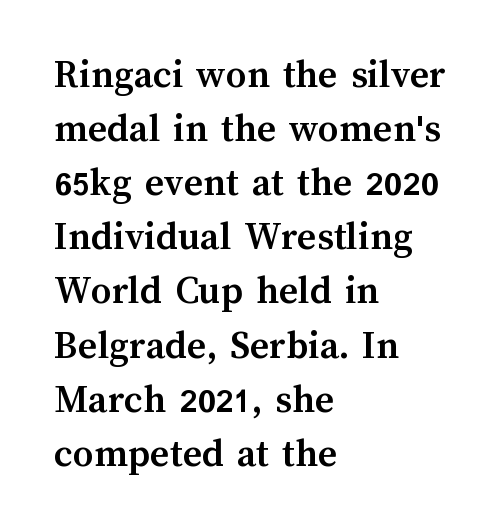
{"italic": "no", "bold": "yes", "weight": "semibold", "width": "normal", "stroke_contrast": "medium", "x_height": "medium", "monospaced": "no", "underline": "no", "align": "left", "line_spacing": "normal", "line_spacing_ratio": 1.32, "letter_spacing": "normal", "letter_spacing_em": 0.0, "glyph_px": 41}
